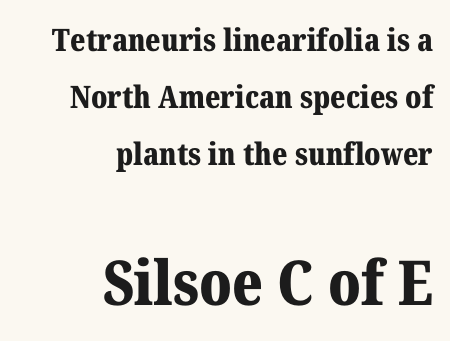
Q: Is the text bold? A: Yes.
Q: Is the text italic (slanted)? A: No, it is upright.
Q: Is the typeface a serif or a sans-serif typeface? A: Serif.
Q: Is the text underlined? A: No.
Q: How is the paragraph aligned? A: Right-aligned.
Q: Is the spacing between letters normal or unusually wide? A: Normal.
Q: Which block of text is set in a larger size, the first (top) or the second (bottom)? A: The second (bottom) one.
Q: Width (condensed, normal, or wide)? A: Normal.
Q: Stroke contrast? A: Medium.
Q: x-height? A: Medium.
Q: Monospaced? A: No.
